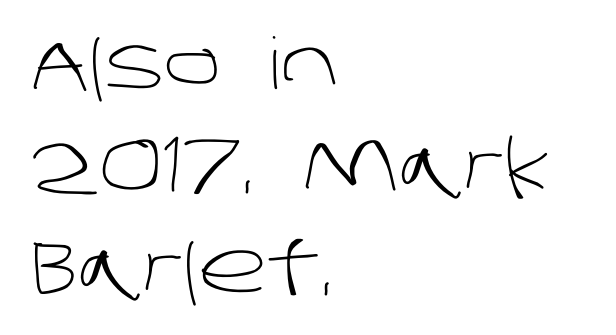
The image shows 71 px light sans-serif type; set left-aligned, normal line spacing (1.44x), normal letter spacing, not underlined; low stroke contrast and a large x-height.
